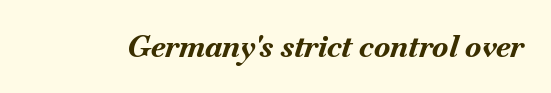
Q: Is the text bold? A: Yes.
Q: Is the text italic (slanted)? A: Yes, it leans right by about 18 degrees.
Q: Is the text underlined? A: No.
Q: Is the spacing between letters normal or unusually wide? A: Normal.
Q: Width (condensed, normal, or wide)? A: Normal.
Q: Stroke contrast? A: Medium.
Q: x-height? A: Small.
Q: Monospaced? A: No.
